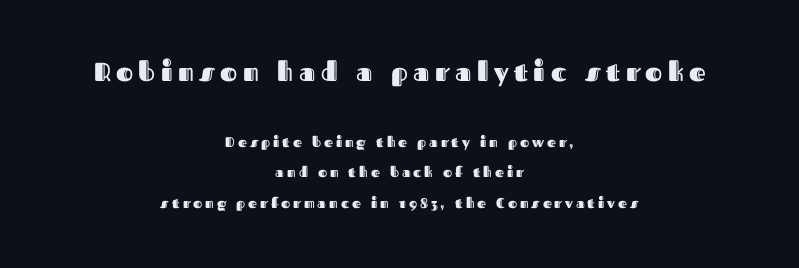
Q: Is the text italic (slanted)? A: No, it is upright.
Q: Is the text underlined? A: No.
Q: How is the paragraph aligned? A: Centered.
Q: Is the spacing between letters normal or unusually wide? A: Unusually wide.
Q: Is the spacing between lines tight, normal or loose? A: Loose.
Q: Which block of text is set in a larger size, the first (top) or the second (bottom)? A: The first (top) one.
